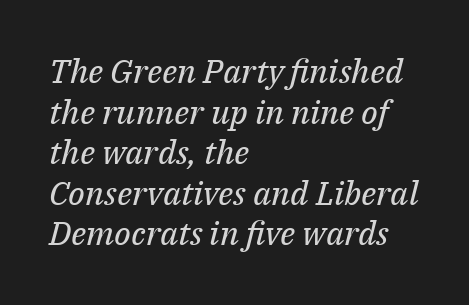
{"serif": "yes", "italic": "yes", "lean": "right", "slant_degrees": 14, "bold": "no", "weight": "regular", "width": "normal", "stroke_contrast": "medium", "x_height": "medium", "monospaced": "no", "underline": "no", "align": "left", "line_spacing_ratio": 1.23, "letter_spacing": "normal", "letter_spacing_em": 0.0, "glyph_px": 33}
